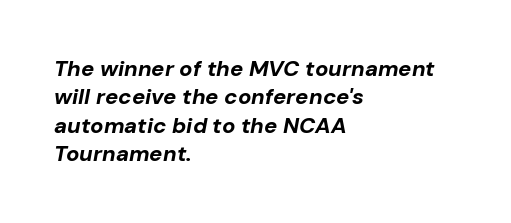
{"italic": "yes", "lean": "right", "slant_degrees": 10, "bold": "yes", "underline": "no", "align": "left", "line_spacing": "normal", "line_spacing_ratio": 1.29, "letter_spacing": "normal", "letter_spacing_em": 0.0, "glyph_px": 22}
